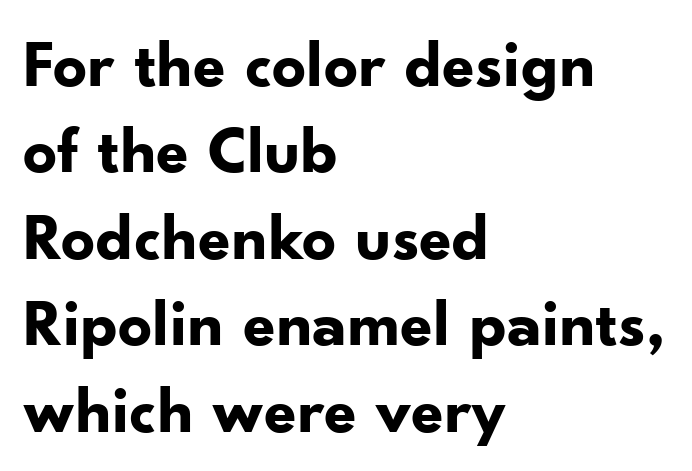
Q: Is the text bold? A: Yes.
Q: Is the text italic (slanted)? A: No, it is upright.
Q: Is the typeface a serif or a sans-serif typeface? A: Sans-serif.
Q: Is the text underlined? A: No.
Q: How is the paragraph aligned? A: Left-aligned.
Q: Is the spacing between letters normal or unusually wide? A: Normal.
Q: Is the spacing between lines tight, normal or loose? A: Normal.
Q: Width (condensed, normal, or wide)? A: Normal.
Q: Stroke contrast? A: Low.
Q: x-height? A: Small.
Q: Monospaced? A: No.
